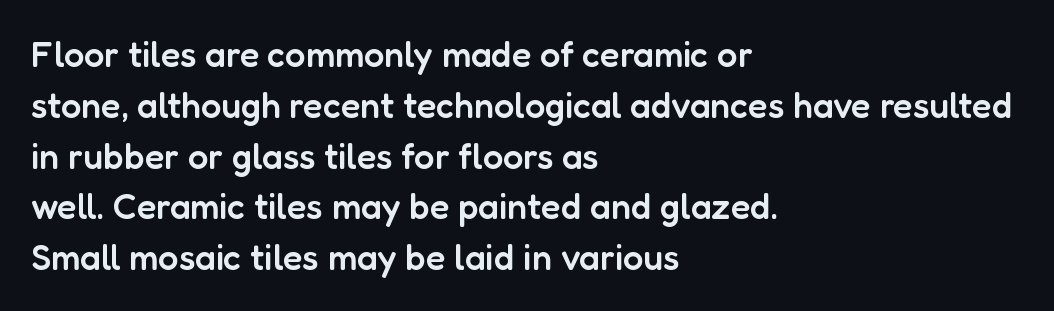
{"serif": "no", "italic": "no", "bold": "semi", "weight": "semibold", "width": "normal", "stroke_contrast": "low", "x_height": "medium", "monospaced": "no", "underline": "no", "align": "left", "line_spacing": "normal", "line_spacing_ratio": 1.41, "letter_spacing": "normal", "letter_spacing_em": 0.0, "glyph_px": 36}
